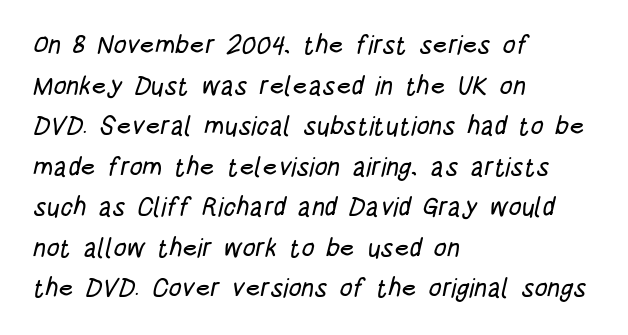
The image shows 26 px text type; set left-aligned, normal line spacing (1.56x), normal letter spacing, not underlined.
